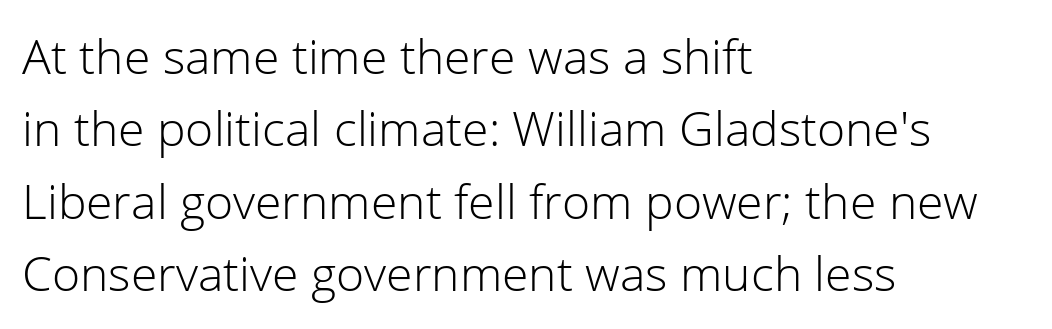
Baseline-to-baseline distance is the conventional proportion of letter height. Notice how the passage keeps a crisp vertical edge on the left only. You can tell it's not italic because the verticals are truly vertical. The face used here is proportionally spaced, like ordinary book or web type. The space directly below the letters is spotless. The typeface has the unassuming heft of standard copy or less.
